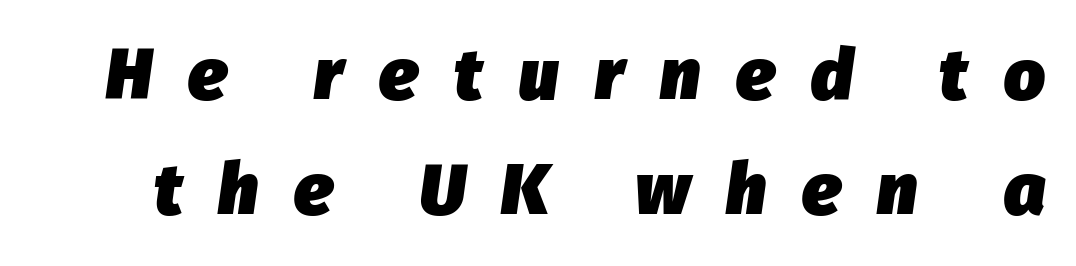
Q: Is the text bold? A: Yes.
Q: Is the text italic (slanted)? A: Yes, it leans right by about 8 degrees.
Q: Is the text underlined? A: No.
Q: Is the spacing between letters normal or unusually wide? A: Unusually wide.
Q: Is the spacing between lines tight, normal or loose? A: Normal.
Q: Width (condensed, normal, or wide)? A: Normal.
Q: Stroke contrast? A: Low.
Q: x-height? A: Medium.
Q: Monospaced? A: No.
